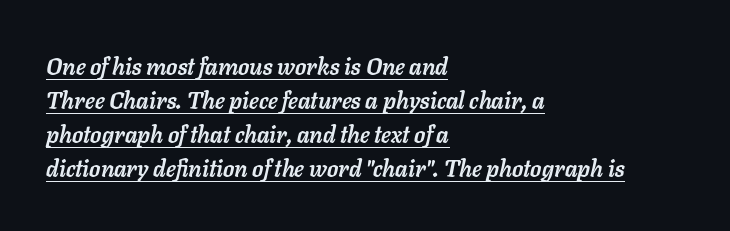
The image shows 23 px bold type, italic (leaning right); set left-aligned, normal line spacing (1.48x), normal letter spacing, underlined.
